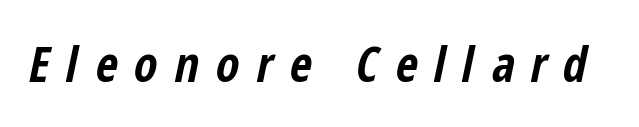
Q: Is the text bold? A: Yes.
Q: Is the text italic (slanted)? A: Yes, it leans right by about 12 degrees.
Q: Is the text underlined? A: No.
Q: Is the spacing between letters normal or unusually wide? A: Unusually wide.
Q: Width (condensed, normal, or wide)? A: Condensed.
Q: Stroke contrast? A: Low.
Q: x-height? A: Medium.
Q: Monospaced? A: No.
